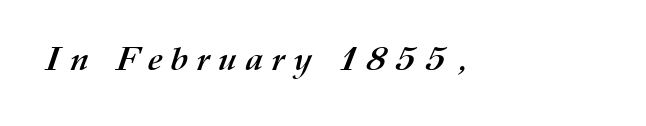
Q: Is the text bold? A: Yes.
Q: Is the text underlined? A: No.
Q: Is the spacing between letters normal or unusually wide? A: Unusually wide.
Q: Width (condensed, normal, or wide)? A: Normal.
Q: Stroke contrast? A: Medium.
Q: x-height? A: Medium.
Q: Monospaced? A: No.
